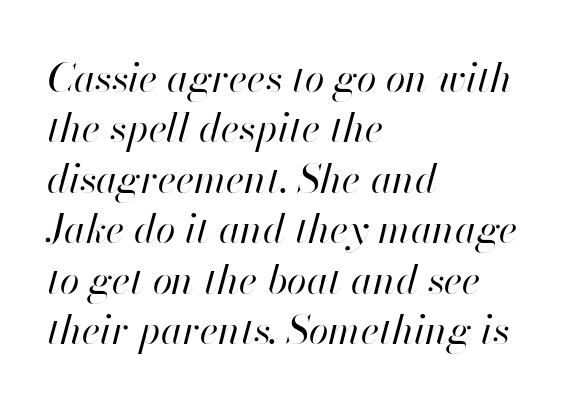
{"italic": "yes", "lean": "right", "slant_degrees": 13, "bold": "no", "weight": "regular", "width": "normal", "stroke_contrast": "high", "x_height": "small", "monospaced": "no", "underline": "no", "align": "left", "line_spacing": "normal", "line_spacing_ratio": 1.26, "letter_spacing": "normal", "letter_spacing_em": 0.0, "glyph_px": 40}
